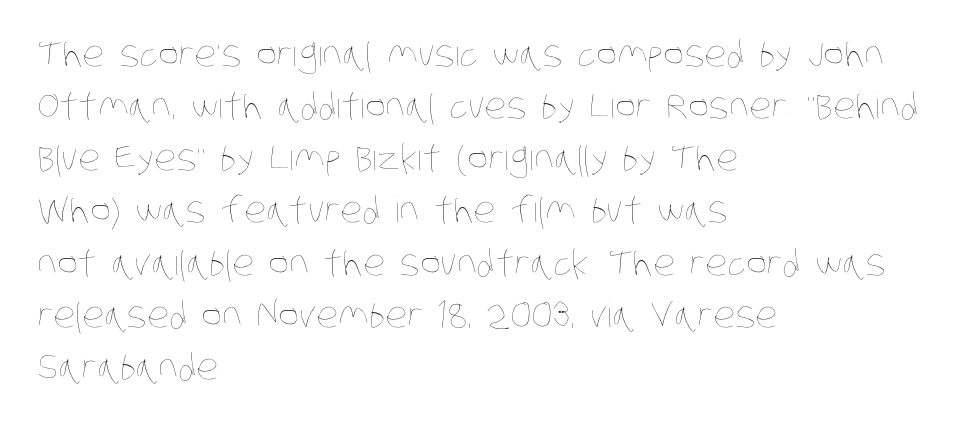
The image shows 35 px thin, condensed type; set left-aligned, normal line spacing (1.49x), normal letter spacing, not underlined; low stroke contrast and a large x-height.
